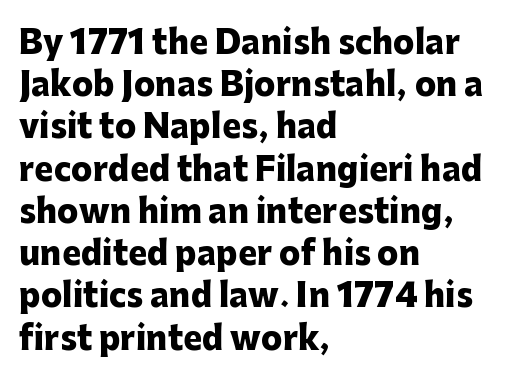
Q: Is the text bold? A: Yes.
Q: Is the text italic (slanted)? A: No, it is upright.
Q: Is the typeface a serif or a sans-serif typeface? A: Sans-serif.
Q: Is the text underlined? A: No.
Q: How is the paragraph aligned? A: Left-aligned.
Q: Is the spacing between letters normal or unusually wide? A: Normal.
Q: Is the spacing between lines tight, normal or loose? A: Normal.
Q: Width (condensed, normal, or wide)? A: Normal.
Q: Stroke contrast? A: Low.
Q: x-height? A: Medium.
Q: Monospaced? A: No.
